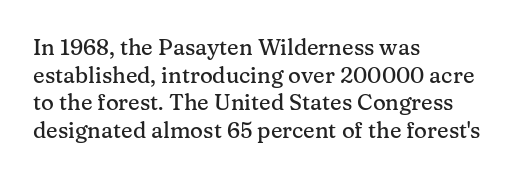
{"italic": "no", "underline": "no", "align": "left", "line_spacing": "normal", "line_spacing_ratio": 1.26, "letter_spacing": "normal", "letter_spacing_em": 0.0, "glyph_px": 22}
